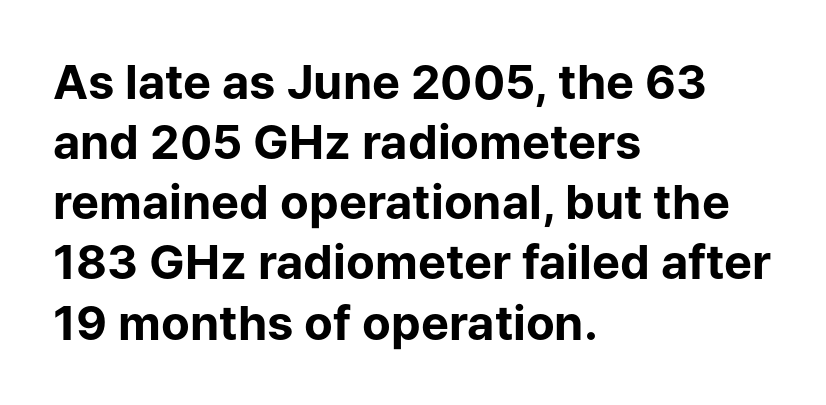
The lines sit at an ordinary, default distance from one another. Observe the absence of serifs on each vertical stroke in this sample. The face used here is proportionally spaced, like ordinary book or web type. A full-strength bold gives these letters their thick strokes. Horizontal alignment here is leftward, the default for most running prose. Glance below the letters and you will spot only blank space.
